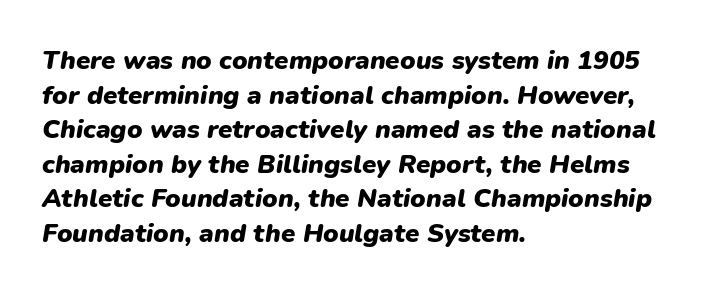
Q: Is the text bold? A: Yes.
Q: Is the text italic (slanted)? A: Yes, it leans right by about 9 degrees.
Q: Is the text underlined? A: No.
Q: How is the paragraph aligned? A: Left-aligned.
Q: Is the spacing between letters normal or unusually wide? A: Normal.
Q: Is the spacing between lines tight, normal or loose? A: Normal.
